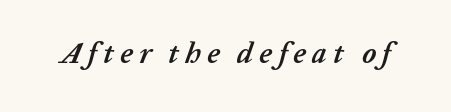
The image shows 29 px semibold type, italic (leaning right); set unusually wide letter spacing (+0.21 em), not underlined; low stroke contrast and a medium x-height.
